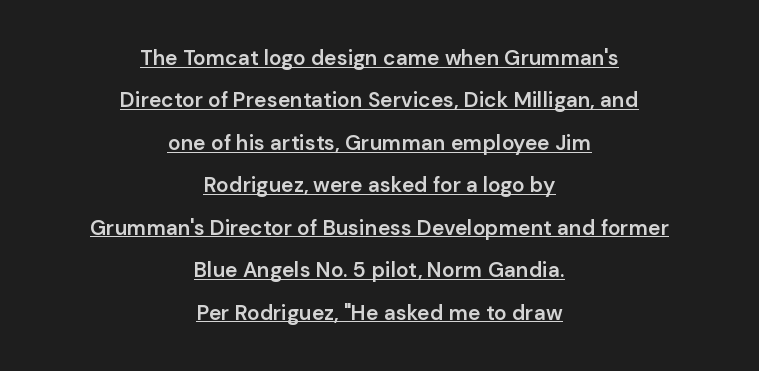
{"italic": "no", "bold": "semi", "underline": "yes", "align": "center", "line_spacing": "loose", "line_spacing_ratio": 2.02, "letter_spacing": "normal", "letter_spacing_em": 0.0, "glyph_px": 21}
